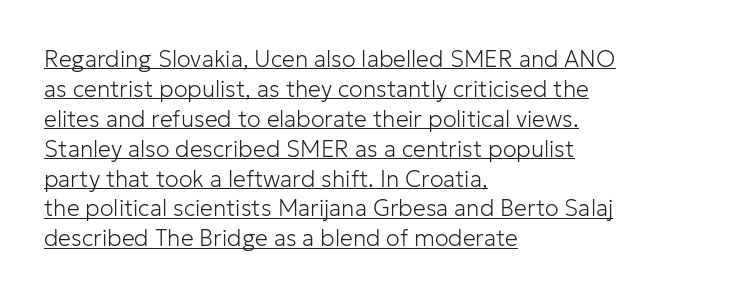
Q: Is the text bold? A: No.
Q: Is the text italic (slanted)? A: No, it is upright.
Q: Is the text underlined? A: Yes.
Q: How is the paragraph aligned? A: Left-aligned.
Q: Is the spacing between letters normal or unusually wide? A: Normal.
Q: Is the spacing between lines tight, normal or loose? A: Normal.
